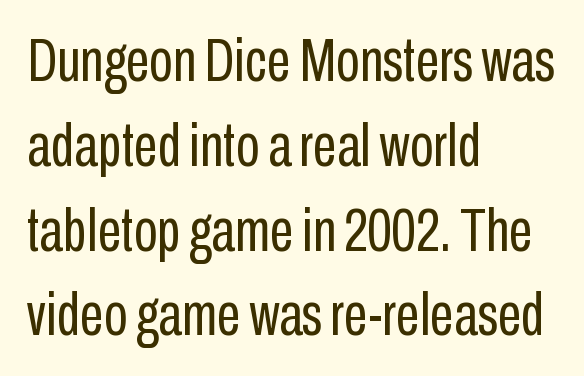
{"serif": "no", "italic": "no", "bold": "no", "weight": "regular", "width": "condensed", "stroke_contrast": "low", "x_height": "medium", "monospaced": "no", "underline": "no", "align": "left", "line_spacing": "normal", "line_spacing_ratio": 1.39, "letter_spacing": "normal", "letter_spacing_em": 0.0, "glyph_px": 61}
